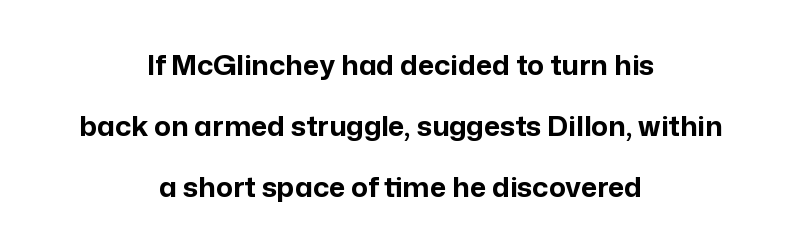
Q: Is the text bold? A: Yes.
Q: Is the text italic (slanted)? A: No, it is upright.
Q: Is the typeface a serif or a sans-serif typeface? A: Sans-serif.
Q: Is the text underlined? A: No.
Q: How is the paragraph aligned? A: Centered.
Q: Is the spacing between letters normal or unusually wide? A: Normal.
Q: Is the spacing between lines tight, normal or loose? A: Loose.
Q: Width (condensed, normal, or wide)? A: Normal.
Q: Stroke contrast? A: Low.
Q: x-height? A: Medium.
Q: Monospaced? A: No.
